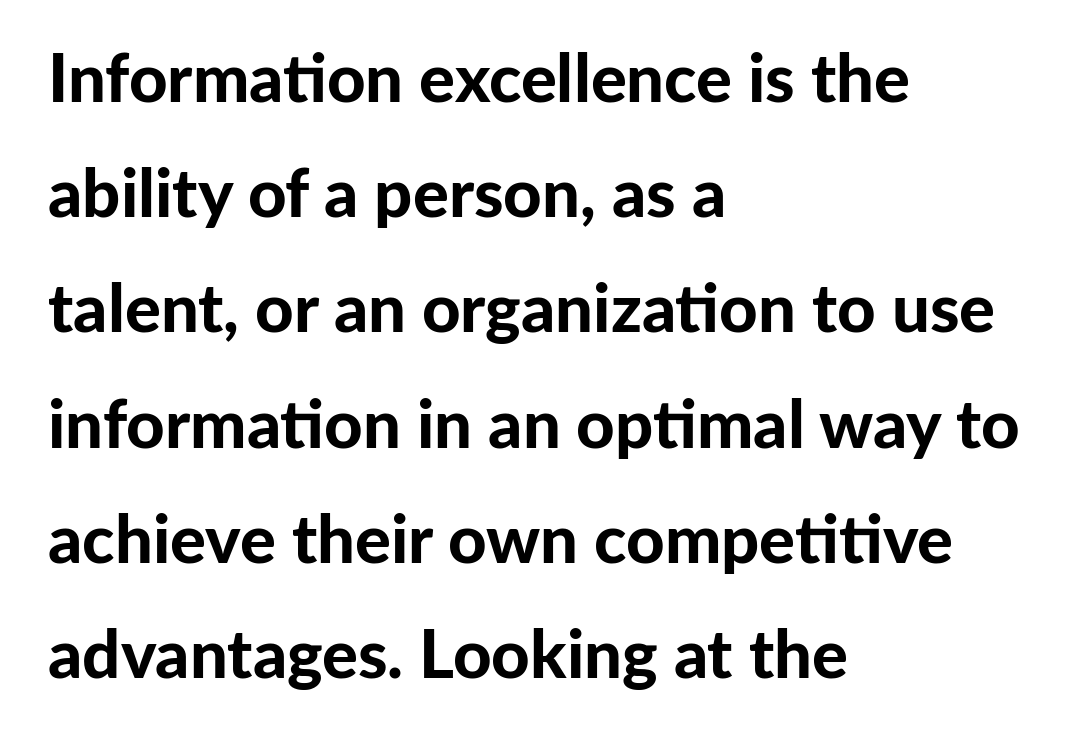
Q: Is the text bold? A: Yes.
Q: Is the text italic (slanted)? A: No, it is upright.
Q: Is the typeface a serif or a sans-serif typeface? A: Sans-serif.
Q: Is the text underlined? A: No.
Q: How is the paragraph aligned? A: Left-aligned.
Q: Is the spacing between letters normal or unusually wide? A: Normal.
Q: Width (condensed, normal, or wide)? A: Normal.
Q: Stroke contrast? A: Low.
Q: x-height? A: Medium.
Q: Monospaced? A: No.
